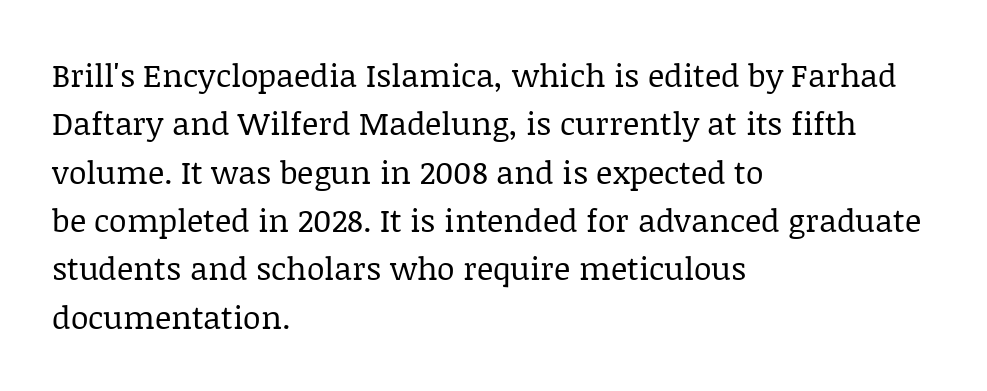
{"serif": "yes", "italic": "no", "bold": "no", "weight": "regular", "width": "normal", "stroke_contrast": "low", "x_height": "large", "monospaced": "no", "underline": "no", "align": "left", "line_spacing": "normal", "line_spacing_ratio": 1.51, "letter_spacing": "normal", "letter_spacing_em": 0.0, "glyph_px": 32}
